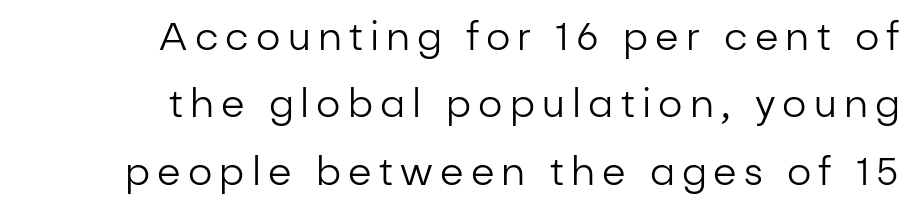
{"serif": "no", "italic": "no", "bold": "no", "weight": "regular", "width": "normal", "stroke_contrast": "low", "x_height": "medium", "monospaced": "no", "underline": "no", "align": "right", "line_spacing_ratio": 1.77, "glyph_px": 38}
